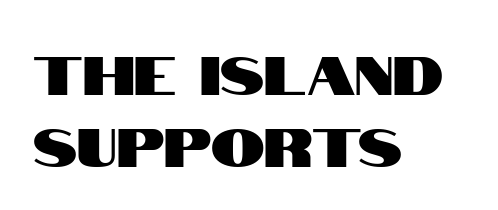
Q: Is the text italic (slanted)? A: No, it is upright.
Q: Is the typeface a serif or a sans-serif typeface? A: Sans-serif.
Q: Is the text underlined? A: No.
Q: How is the paragraph aligned? A: Left-aligned.
Q: Is the spacing between letters normal or unusually wide? A: Normal.
Q: Is the spacing between lines tight, normal or loose? A: Normal.
Q: Width (condensed, normal, or wide)? A: Condensed.
Q: Stroke contrast? A: High.
Q: x-height? A: Large.
Q: Monospaced? A: No.
